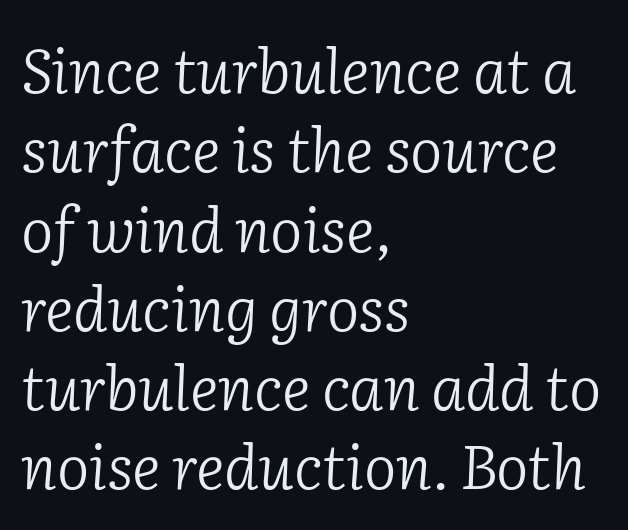
The letters advance in unequal steps, a hallmark of proportional type. Notice how the stems are inclined rather than vertical — that's the hallmark of italics. Nothing unusual about the tracking: characters are spaced as the font intends. Line beginnings align vertically; line endings do not. The face looks like a standard text weight, possibly lighter.
